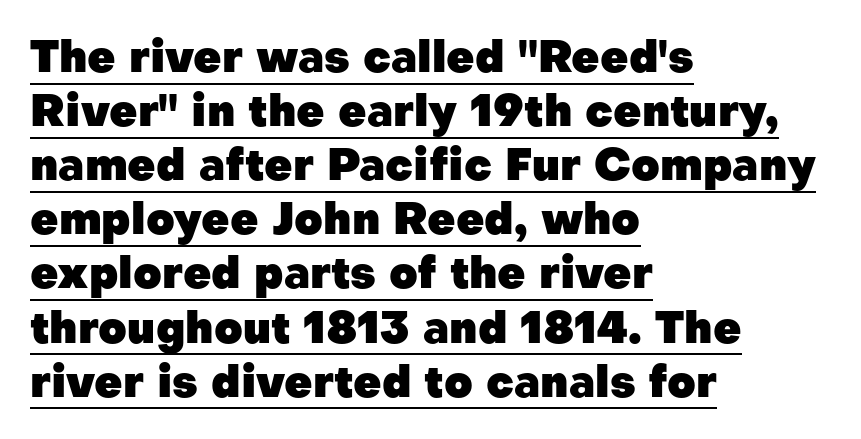
Typeset ragged right — the left edge is the straight one. Has an underline been added? It has. In terms of letterform style, serifs are entirely absent. Spacing verdict: proportional, widths tailored to each character. You could call the tracking neutral — neither tight nor loose.
